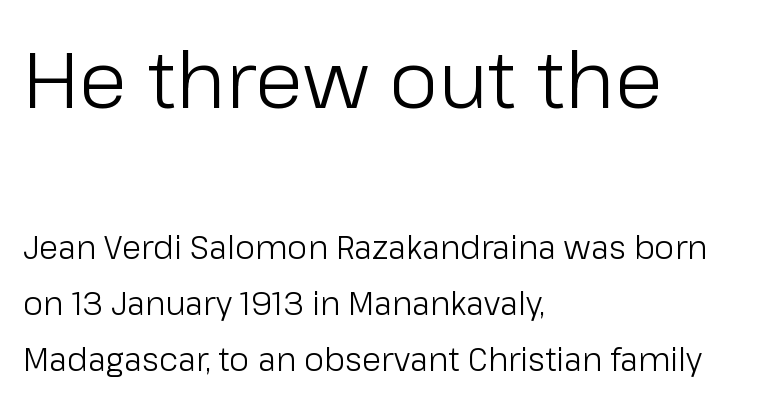
The image shows 79 px light sans-serif type, upright; set left-aligned, line spacing 1.75x, normal letter spacing, not underlined; the first (top) block is 2.47x larger; low stroke contrast and a medium x-height.
